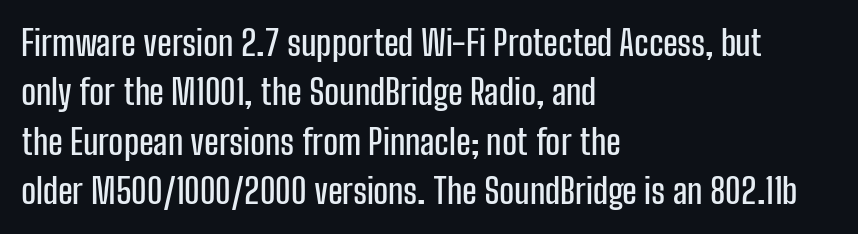
The image shows 35 px condensed sans-serif type, upright; set left-aligned, normal line spacing (1.41x), normal letter spacing, not underlined; low stroke contrast and a medium x-height.
